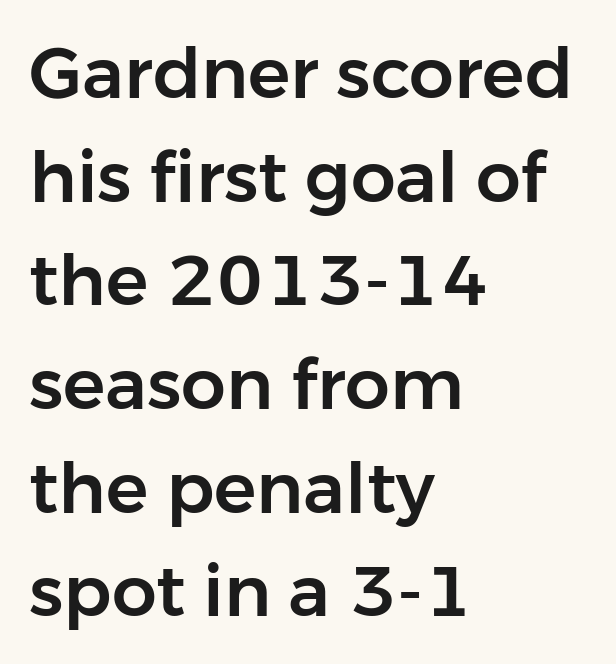
Character widths vary here, with narrow letters taking less room than wide ones. In terms of leading, this rendering sits right in the middle. Where is the straight margin? On the left. The lettering holds an erect, upright posture throughout. Between one letter and the next there's only the usual sliver of space.
